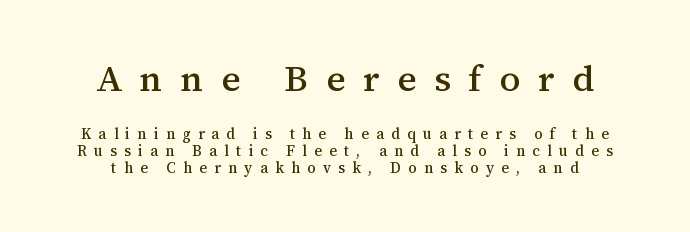
Q: Is the text italic (slanted)? A: No, it is upright.
Q: Is the typeface a serif or a sans-serif typeface? A: Serif.
Q: Is the text underlined? A: No.
Q: How is the paragraph aligned? A: Centered.
Q: Is the spacing between letters normal or unusually wide? A: Unusually wide.
Q: Is the spacing between lines tight, normal or loose? A: Tight.
Q: Which block of text is set in a larger size, the first (top) or the second (bottom)? A: The first (top) one.
Q: Width (condensed, normal, or wide)? A: Normal.
Q: Stroke contrast? A: Medium.
Q: x-height? A: Medium.
Q: Monospaced? A: No.
